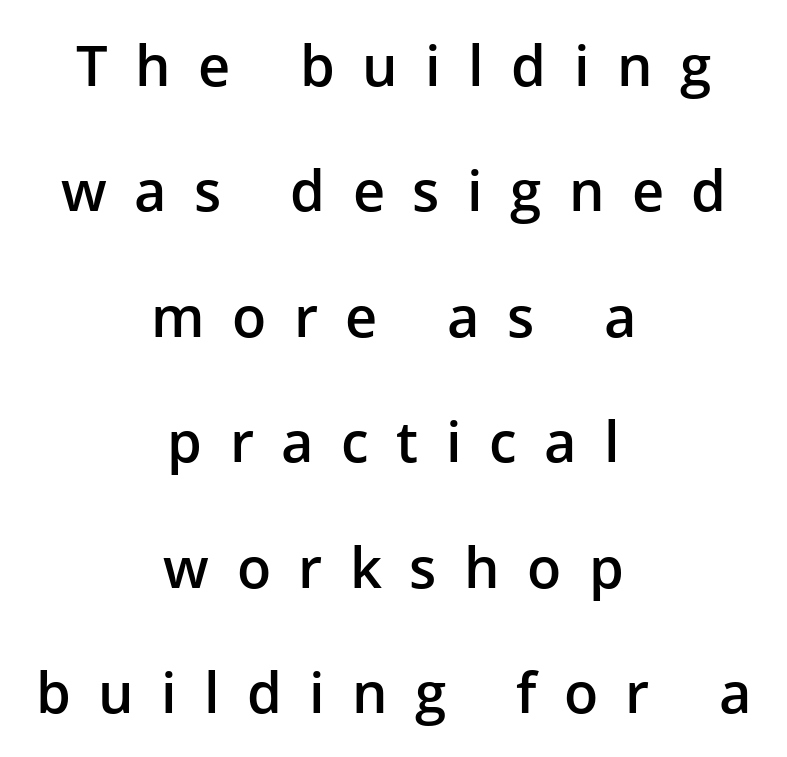
Q: Is the text bold? A: Semi-bold.
Q: Is the text italic (slanted)? A: No, it is upright.
Q: Is the typeface a serif or a sans-serif typeface? A: Sans-serif.
Q: Is the text underlined? A: No.
Q: How is the paragraph aligned? A: Centered.
Q: Is the spacing between letters normal or unusually wide? A: Unusually wide.
Q: Is the spacing between lines tight, normal or loose? A: Loose.
Q: Width (condensed, normal, or wide)? A: Normal.
Q: Stroke contrast? A: Low.
Q: x-height? A: Medium.
Q: Monospaced? A: No.
